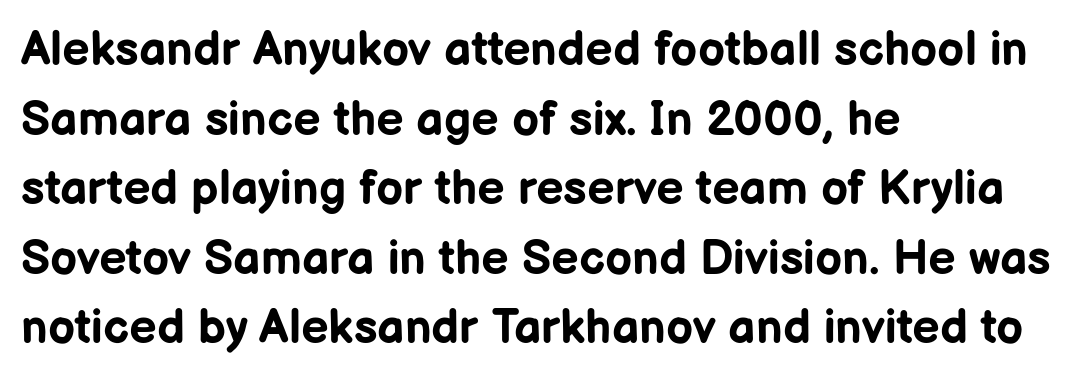
All the whitespace from short lines collects on the right. Is this a fixed-width face? No — the glyphs have proportional, varying widths. The designer left line spacing at the default. The glyphs are unaccompanied by any horizontal stroke below them. The passage shown is typeset with a sans-serif family. Each word holds together tightly as a unit, with standard inter-letter gaps.
